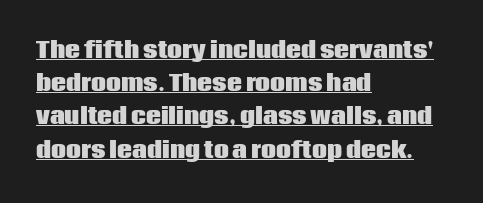
{"italic": "no", "bold": "yes", "underline": "yes", "align": "left", "line_spacing": "normal", "line_spacing_ratio": 1.58, "letter_spacing": "normal", "letter_spacing_em": 0.0, "glyph_px": 21}
